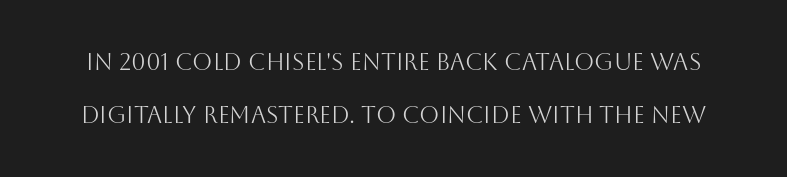
The image shows 23 px text type, upright; set loose line spacing (2.3x), normal letter spacing, not underlined.
